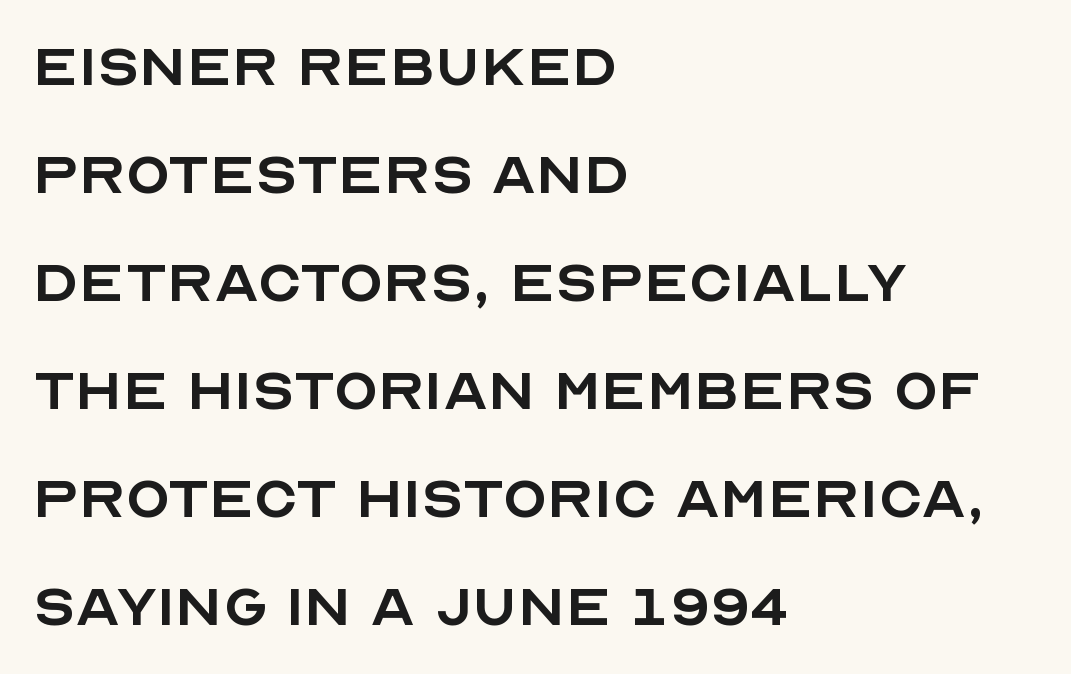
Does extra space separate the letters? No, they use regular spacing. In terms of leading, this rendering sits right in the middle. These lines are rendered in a variable-pitch font. Each line starts at the same left margin while the right side varies. The type sits square on the baseline with zero lean. Counters stay open thanks to moderate or lighter strokes.
